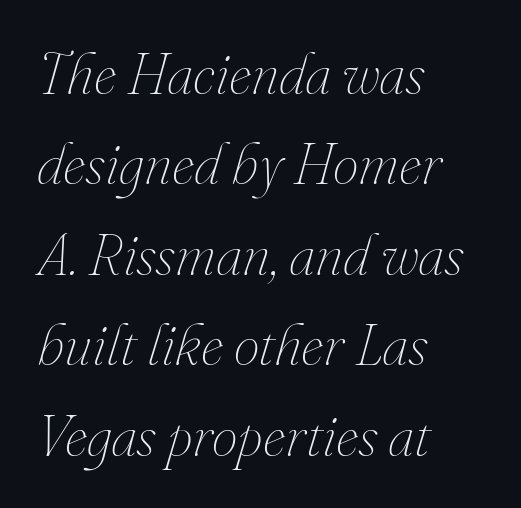
{"italic": "yes", "lean": "right", "slant_degrees": 16, "bold": "no", "weight": "thin", "width": "normal", "stroke_contrast": "medium", "x_height": "small", "monospaced": "no", "underline": "no", "align": "left", "line_spacing": "normal", "line_spacing_ratio": 1.56, "letter_spacing": "normal", "letter_spacing_em": 0.0, "glyph_px": 58}
